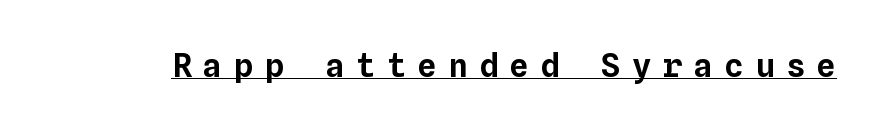
Q: Is the text italic (slanted)? A: No, it is upright.
Q: Is the text underlined? A: Yes.
Q: Is the spacing between letters normal or unusually wide? A: Unusually wide.
Q: Width (condensed, normal, or wide)? A: Normal.
Q: Stroke contrast? A: Low.
Q: x-height? A: Medium.
Q: Monospaced? A: Yes.
